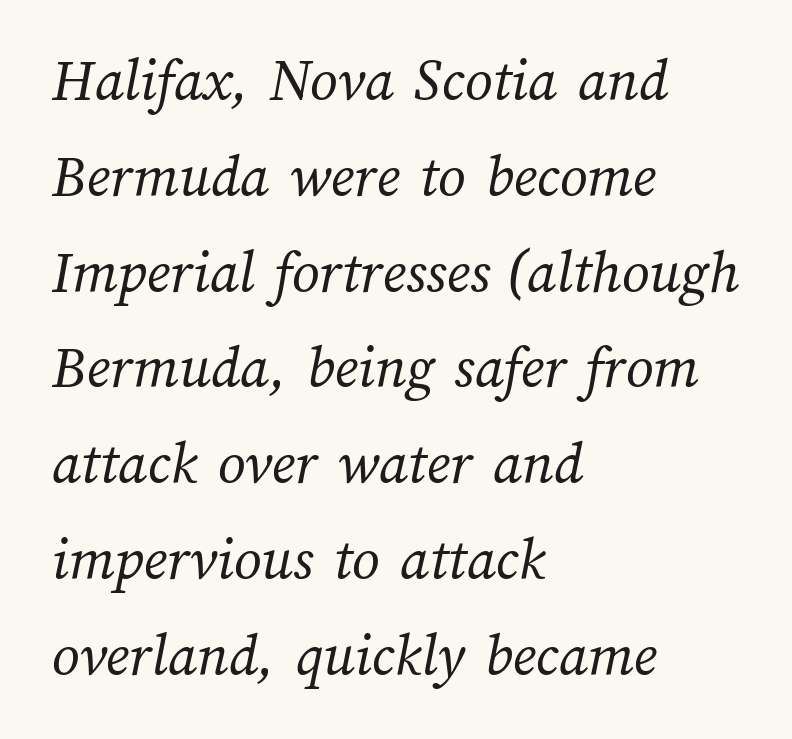
The image shows 61 px regular-weight type; set left-aligned, normal line spacing (1.57x), normal letter spacing, not underlined; medium stroke contrast and a medium x-height.
